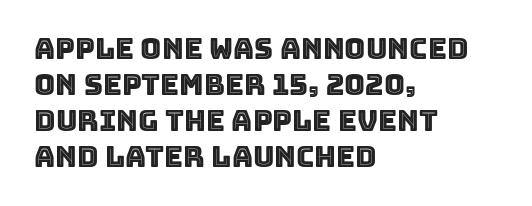
The type sits square on the baseline with zero lean. The tracking reads as untouched default to a designer's eye. Do the characters align in a grid? No, the font is proportional. Line beginnings align vertically; line endings do not.
